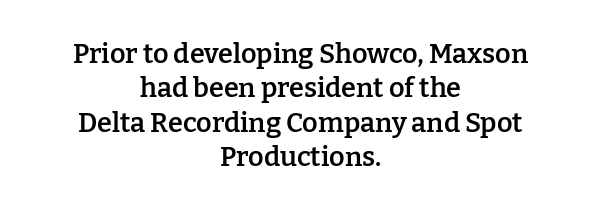
{"italic": "no", "bold": "semi", "underline": "no", "align": "center", "line_spacing": "normal", "line_spacing_ratio": 1.27, "letter_spacing": "normal", "letter_spacing_em": 0.0, "glyph_px": 27}
